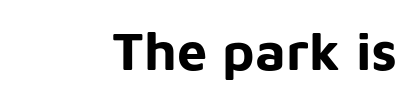
The area under the type is left untouched. The letters carry no serifs — their stems end cleanly without finishing strokes. Typographic density is high because the face is bold. The passage shown is typed in a proportional face where columns would drift. The ragged edge is on the left, which tells us the setting is flush right.
